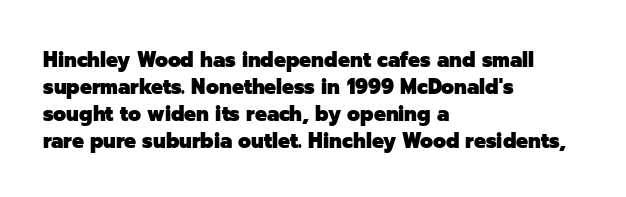
Which margin do the lines hug? The left one — the right edge is uneven. The foot of each line stays bare and open. Strokes here are thick enough to call this a true bold. Does the lettering tilt? It doesn't — this is upright. You could call the tracking neutral — neither tight nor loose. Interline gaps are of average width in this sample.
